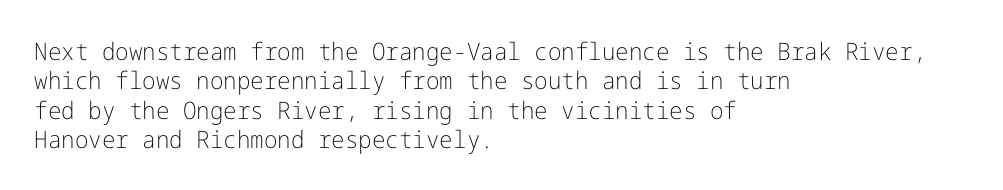
Q: Is the text bold? A: No.
Q: Is the text italic (slanted)? A: No, it is upright.
Q: Is the text underlined? A: No.
Q: How is the paragraph aligned? A: Left-aligned.
Q: Is the spacing between letters normal or unusually wide? A: Normal.
